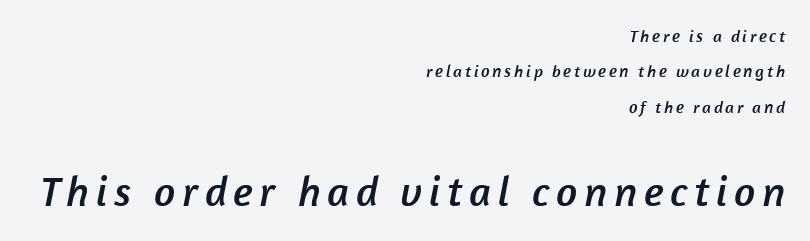
Any mark beneath the type? The region is blank. The designer dialed line spacing up above the default. These lines are rendered in a variable-pitch font. Caption: multi-line text, flush right, ragged left. Font category for this specimen: sans-serif. Typesetter's note — lower block bumped up in size, upper block left smaller.
